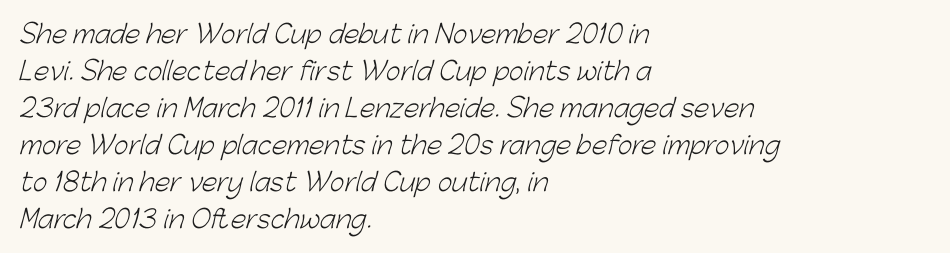
{"bold": "no", "underline": "no", "align": "left", "line_spacing": "normal", "line_spacing_ratio": 1.48, "letter_spacing": "normal", "letter_spacing_em": 0.0, "glyph_px": 25}
